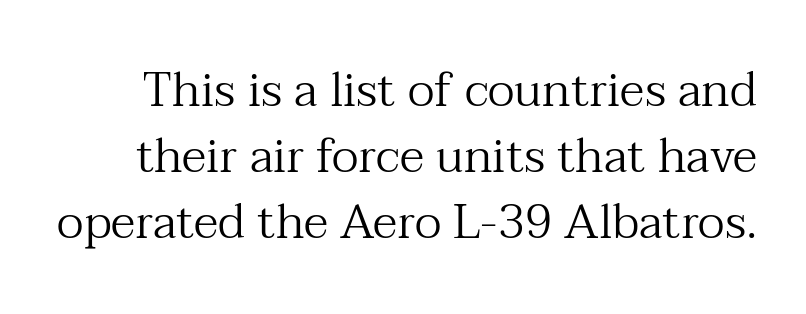
Q: Is the text bold? A: No.
Q: Is the text italic (slanted)? A: No, it is upright.
Q: Is the typeface a serif or a sans-serif typeface? A: Serif.
Q: Is the text underlined? A: No.
Q: Is the spacing between letters normal or unusually wide? A: Normal.
Q: Is the spacing between lines tight, normal or loose? A: Normal.
Q: Width (condensed, normal, or wide)? A: Normal.
Q: Stroke contrast? A: Medium.
Q: x-height? A: Medium.
Q: Monospaced? A: No.
